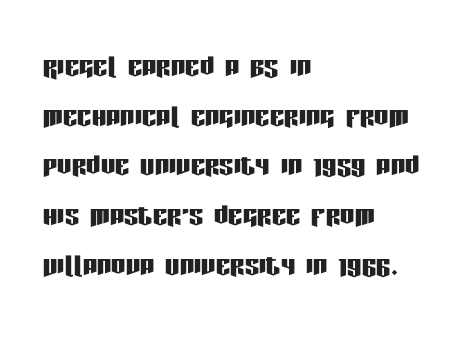
The paragraph shown leans on its left margin. Unlike a traditional serif, this face leaves its strokes unadorned. Just letters on the line, the space beneath them empty. Proportional: the letters do not fall into vertical columns. No extra tracking has been applied to these lines. Every stem runs plumb, perpendicular to the baseline.
